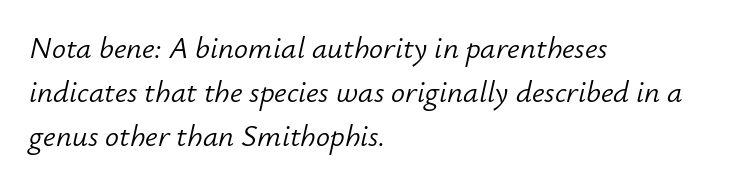
{"italic": "yes", "lean": "right", "slant_degrees": 12, "bold": "no", "weight": "light", "width": "normal", "stroke_contrast": "low", "x_height": "small", "monospaced": "no", "underline": "no", "align": "left", "line_spacing": "normal", "line_spacing_ratio": 1.42, "letter_spacing": "normal", "letter_spacing_em": 0.0, "glyph_px": 31}
